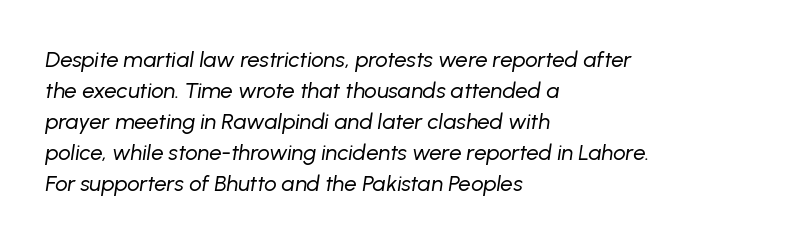
Q: Is the text bold? A: No.
Q: Is the text italic (slanted)? A: Yes, it leans right by about 8 degrees.
Q: Is the text underlined? A: No.
Q: How is the paragraph aligned? A: Left-aligned.
Q: Is the spacing between letters normal or unusually wide? A: Normal.
Q: Is the spacing between lines tight, normal or loose? A: Normal.
